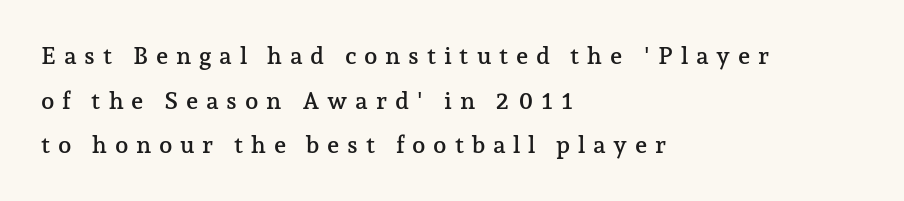
Is there any slant? The stems are plumb. The strip under each line holds only bare page. The ragged edge is on the right, which tells us the setting is flush left. Here the glyphs are tracked loosely, breaking word shapes into spaced letters.
